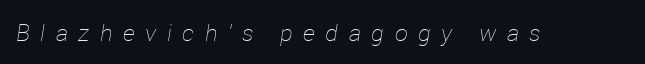
{"italic": "yes", "lean": "right", "slant_degrees": 12, "bold": "no", "underline": "no", "letter_spacing": "wide", "letter_spacing_em": 0.46, "glyph_px": 23}
